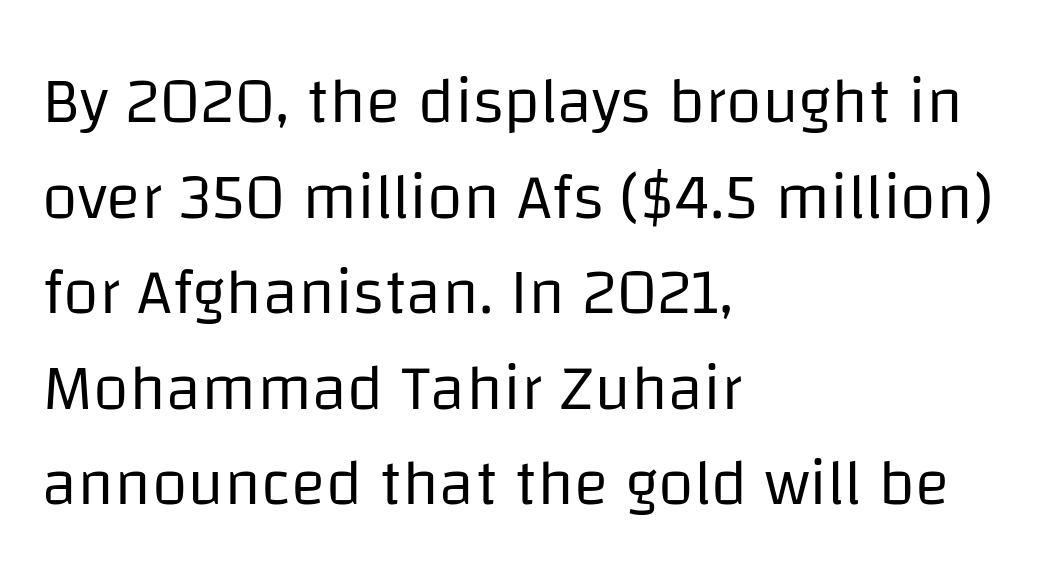
The image shows 65 px regular-weight sans-serif type, upright; set left-aligned, normal line spacing (1.47x), normal letter spacing, not underlined; low stroke contrast and a large x-height.
